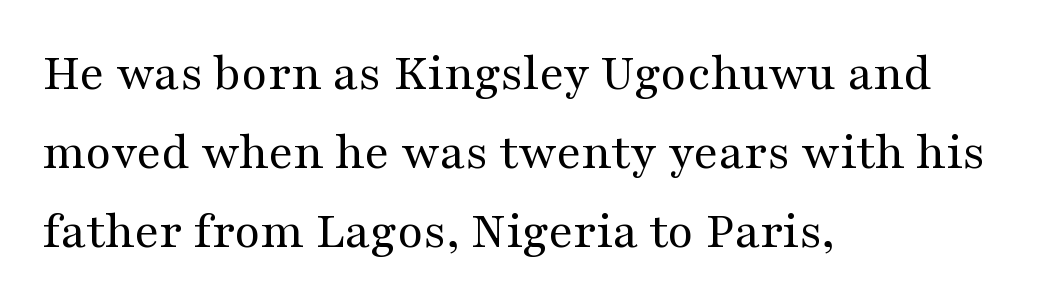
{"serif": "yes", "italic": "no", "bold": "no", "weight": "regular", "width": "wide", "stroke_contrast": "medium", "x_height": "medium", "monospaced": "no", "underline": "no", "align": "left", "line_spacing": "normal", "line_spacing_ratio": 1.49, "letter_spacing": "normal", "letter_spacing_em": 0.0, "glyph_px": 53}
